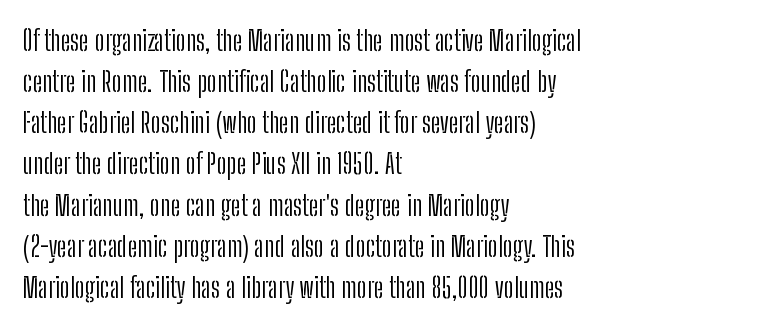
Tracking here is standard; glyphs follow each other at the usual distance. The foot of each line stays bare and open. The typesetter chose a ragged-right arrangement here. This sample keeps an unexceptional amount of space between lines. These glyphs show unthickened strokes, regular width or finer. This rendering employs a face without finishing strokes, i.e., a sans-serif.
